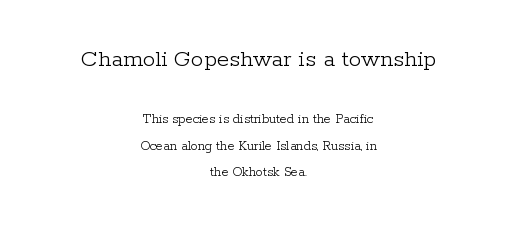
Italic: no, the glyphs are upright roman. Large over small — that's the arrangement of the two blocks here. The whitespace from short lines is split evenly between both sides. Underlining? Definitely not there. The type is set solid horizontally, with unmodified tracking. Stroke mass is kept to a normal reading level or below.
